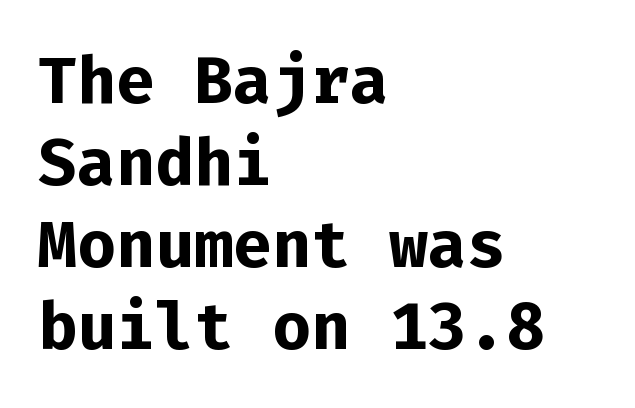
{"serif": "no", "italic": "no", "bold": "yes", "weight": "bold", "width": "normal", "stroke_contrast": "low", "x_height": "medium", "monospaced": "yes", "underline": "no", "align": "left", "line_spacing": "normal", "line_spacing_ratio": 1.26, "letter_spacing": "normal", "letter_spacing_em": 0.0, "glyph_px": 65}
